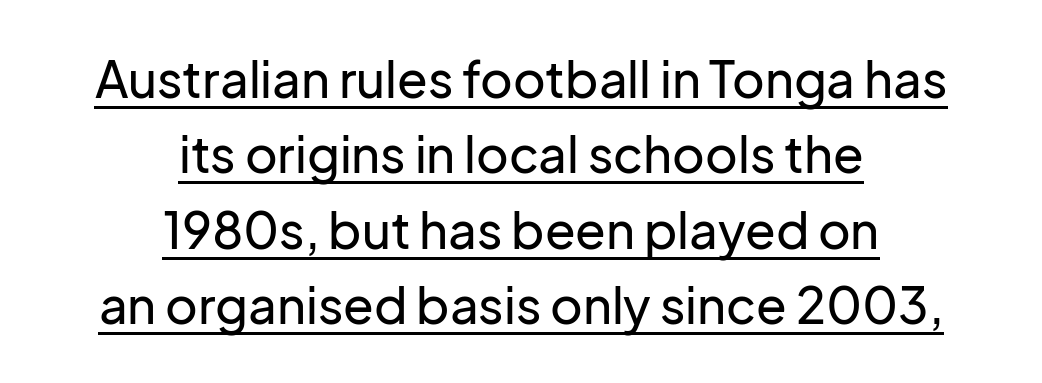
The image shows 50 px sans-serif type, upright; set centered, normal line spacing (1.51x), normal letter spacing, underlined; low stroke contrast and a medium x-height.
